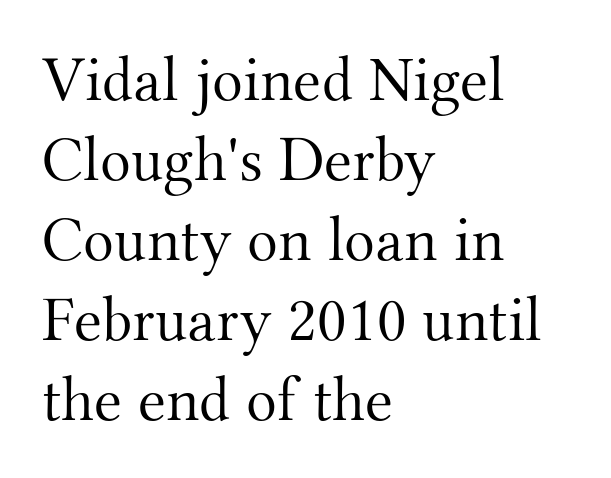
{"serif": "yes", "italic": "no", "bold": "no", "weight": "light", "width": "normal", "stroke_contrast": "medium", "x_height": "small", "monospaced": "no", "underline": "no", "align": "left", "line_spacing": "normal", "line_spacing_ratio": 1.25, "letter_spacing": "normal", "letter_spacing_em": 0.0, "glyph_px": 64}
